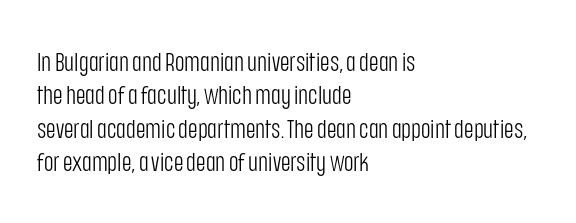
Q: Is the text bold? A: No.
Q: Is the text italic (slanted)? A: No, it is upright.
Q: Is the text underlined? A: No.
Q: How is the paragraph aligned? A: Left-aligned.
Q: Is the spacing between letters normal or unusually wide? A: Normal.
Q: Is the spacing between lines tight, normal or loose? A: Normal.
